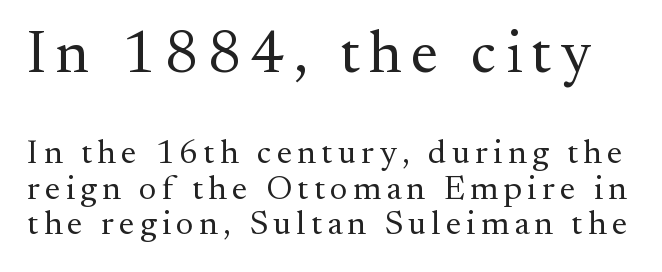
Q: Is the text bold? A: No.
Q: Is the text italic (slanted)? A: No, it is upright.
Q: Is the typeface a serif or a sans-serif typeface? A: Serif.
Q: Is the text underlined? A: No.
Q: Is the spacing between lines tight, normal or loose? A: Tight.
Q: Which block of text is set in a larger size, the first (top) or the second (bottom)? A: The first (top) one.
Q: Width (condensed, normal, or wide)? A: Normal.
Q: Stroke contrast? A: Medium.
Q: x-height? A: Small.
Q: Monospaced? A: No.
